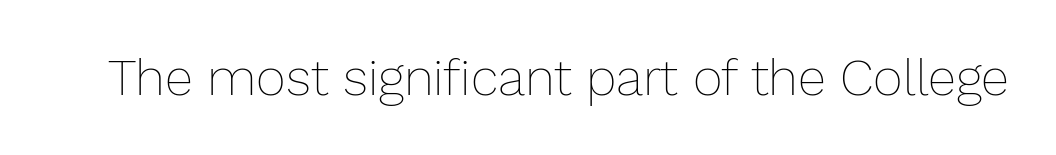
The image shows 51 px thin type, upright; set normal letter spacing, not underlined; low stroke contrast and a medium x-height.
